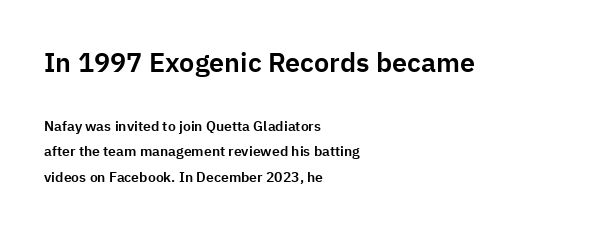
Q: Is the text italic (slanted)? A: No, it is upright.
Q: Is the text underlined? A: No.
Q: How is the paragraph aligned? A: Left-aligned.
Q: Is the spacing between letters normal or unusually wide? A: Normal.
Q: Which block of text is set in a larger size, the first (top) or the second (bottom)? A: The first (top) one.
